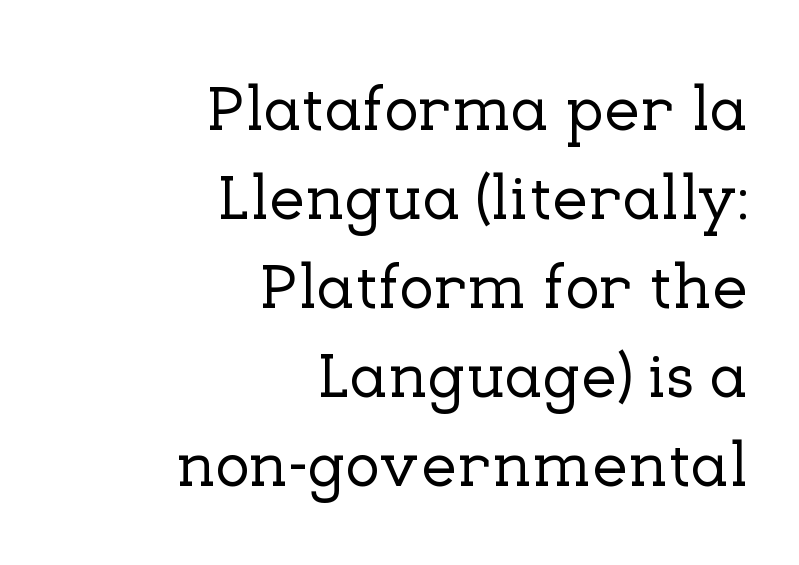
The image shows 64 px serif type, upright; set right-aligned, normal line spacing (1.39x), normal letter spacing, not underlined; low stroke contrast and a medium x-height.
